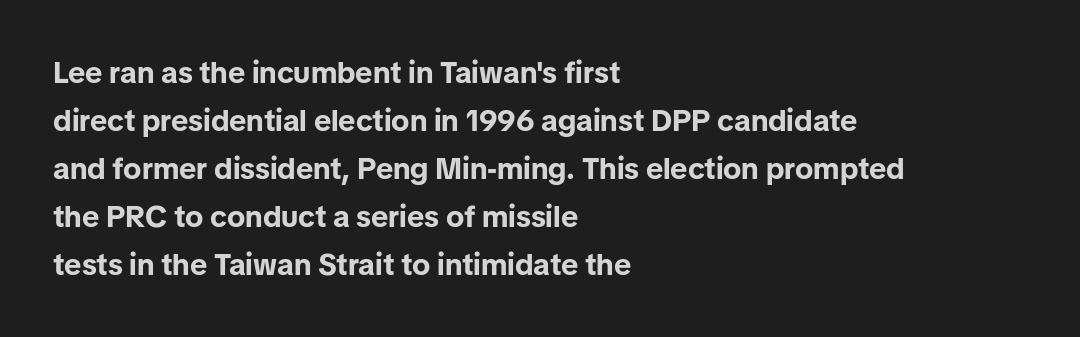
Is there much room between lines? A standard amount, neither cramped nor airy. I'd call this a sans setting — the letters go barefoot. Short and long lines alike share a common starting point at left. Honestly, the letter spacing is just normal — you wouldn't notice it. Here the designer chose a conventional face with non-uniform glyph widths.
